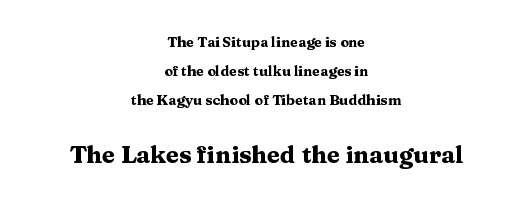
Q: Is the text bold? A: Yes.
Q: Is the text italic (slanted)? A: No, it is upright.
Q: Is the text underlined? A: No.
Q: How is the paragraph aligned? A: Centered.
Q: Is the spacing between letters normal or unusually wide? A: Normal.
Q: Is the spacing between lines tight, normal or loose? A: Loose.
Q: Which block of text is set in a larger size, the first (top) or the second (bottom)? A: The second (bottom) one.
